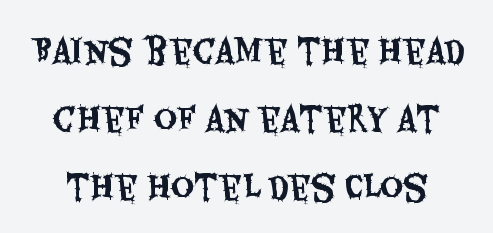
Bare-footed words on every line. Typeset on center — no edge is straight. If you drew a line through each stem, it would be perfectly vertical. The rendering keeps characters at their native spacing.
